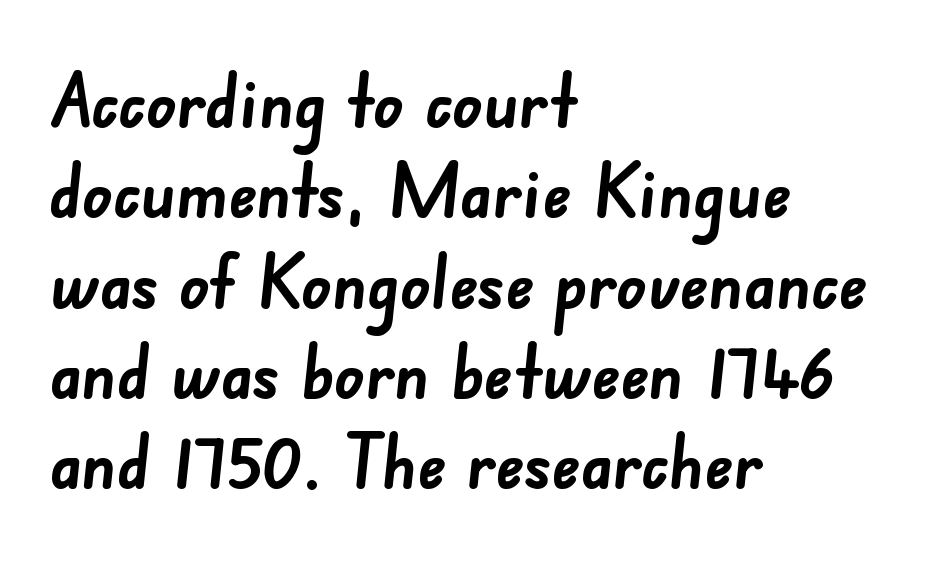
Q: Is the text bold? A: Yes.
Q: Is the typeface a serif or a sans-serif typeface? A: Sans-serif.
Q: Is the text underlined? A: No.
Q: How is the paragraph aligned? A: Left-aligned.
Q: Is the spacing between letters normal or unusually wide? A: Normal.
Q: Width (condensed, normal, or wide)? A: Normal.
Q: Stroke contrast? A: Low.
Q: x-height? A: Small.
Q: Monospaced? A: No.
